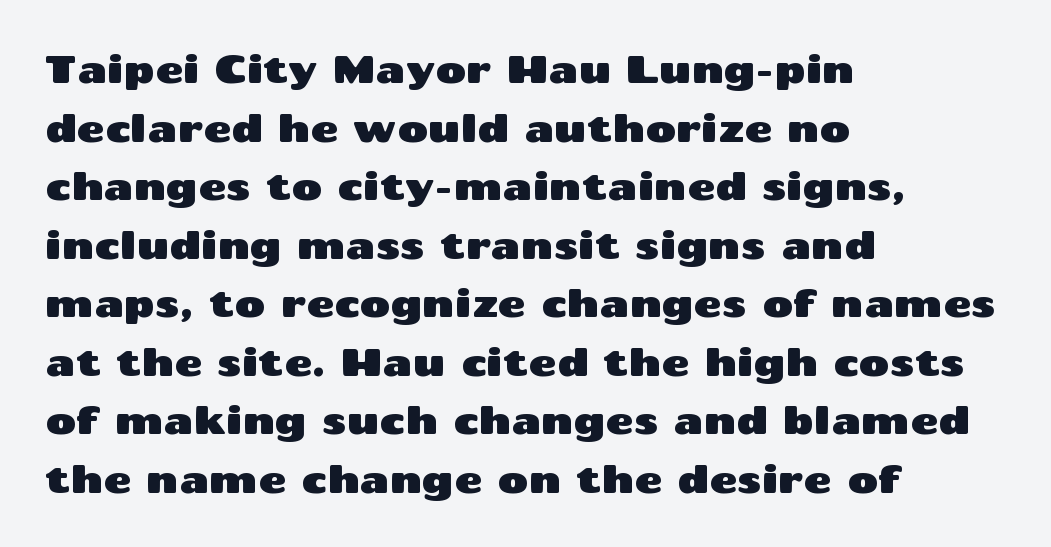
Leading matches the norm, producing a regular column. Check under the words: just untouched page. Letter spacing: default. This is roman type, the default non-slanted kind. A sans-serif font was chosen for this passage. Short and long lines alike share a common starting point at left.
